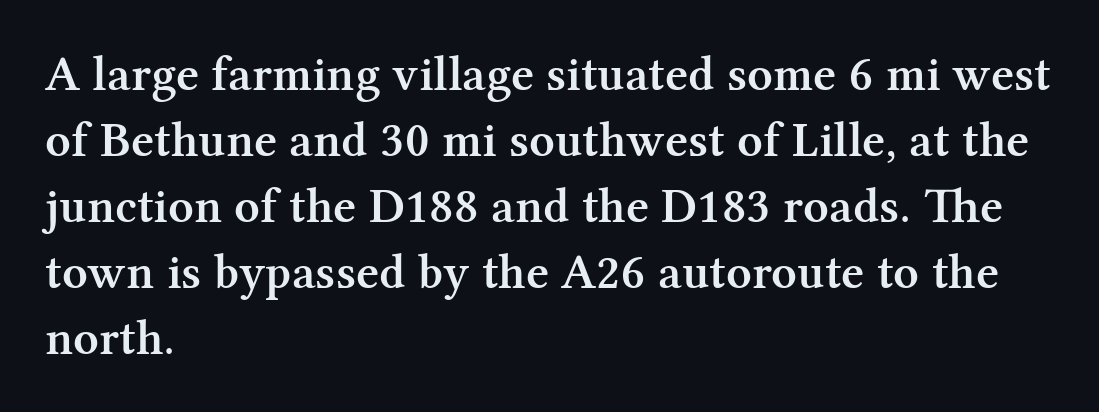
The designer went with a serif here, giving each stem small feet. The horizontal fit of the characters is conventional and even. A somewhat darkened texture: the type is semibold rather than bold. Quick note: interline space is typical. Upright lettering throughout. These lines are rendered in a variable-pitch font.
